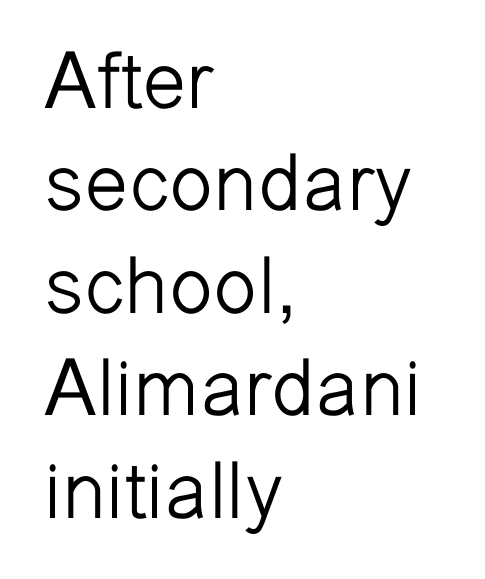
The image shows 80 px light sans-serif type, upright; set left-aligned, normal line spacing (1.28x), normal letter spacing, not underlined; low stroke contrast and a medium x-height.
